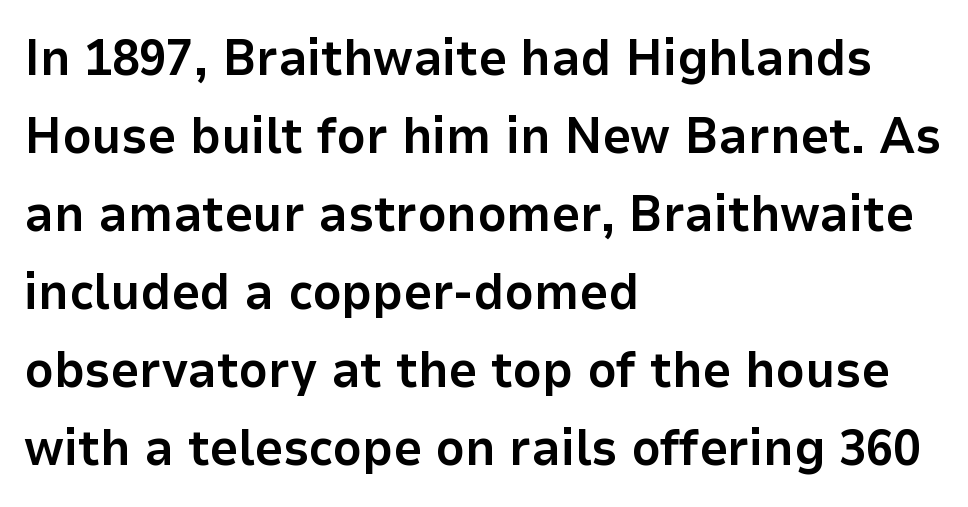
The image shows 50 px bold sans-serif type, upright; set left-aligned, normal line spacing (1.56x), normal letter spacing, not underlined; low stroke contrast and a medium x-height.
